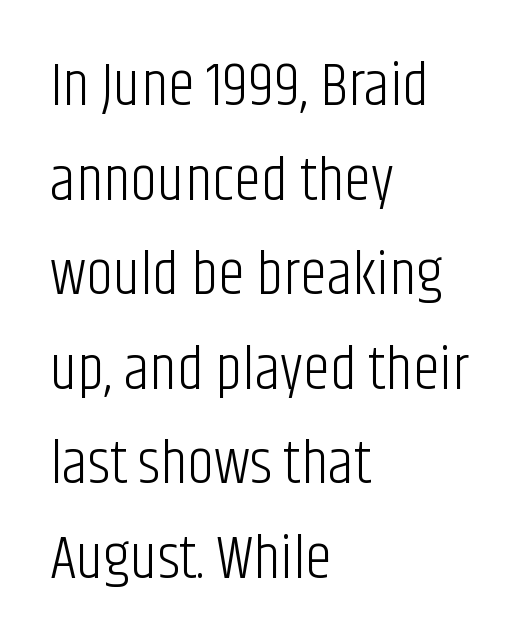
The image shows 61 px light, condensed sans-serif type, upright; set left-aligned, normal line spacing (1.55x), normal letter spacing, not underlined; low stroke contrast and a large x-height.
